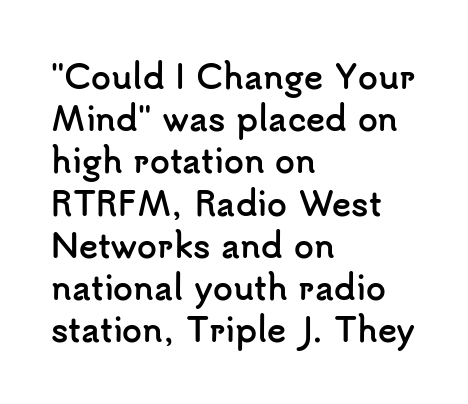
The horizontal fit of the characters is conventional and even. Compared with a centered layout, this one pins lines to the left instead. The gap between lines stays unmarked. Plenty of ink on the page — the face is bold. Does the leading feel generous? No, just average. These lines are rendered in a variable-pitch font.
